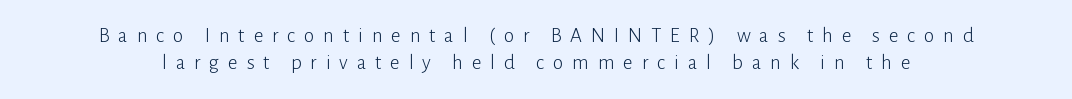
{"italic": "no", "bold": "no", "underline": "no", "line_spacing": "normal", "line_spacing_ratio": 1.27, "letter_spacing": "wide", "letter_spacing_em": 0.42, "glyph_px": 21}
